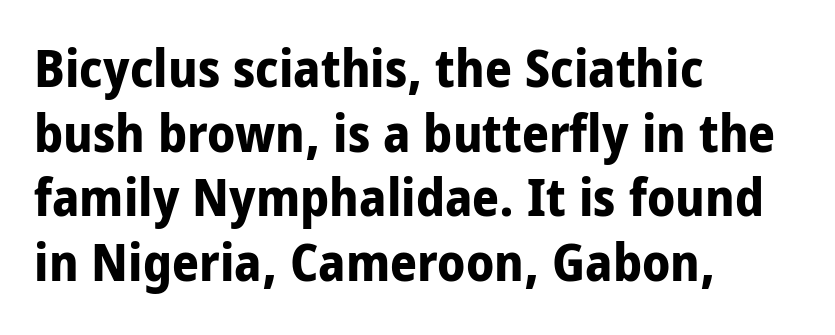
Q: Is the text bold? A: Yes.
Q: Is the text italic (slanted)? A: No, it is upright.
Q: Is the typeface a serif or a sans-serif typeface? A: Sans-serif.
Q: Is the text underlined? A: No.
Q: How is the paragraph aligned? A: Left-aligned.
Q: Is the spacing between letters normal or unusually wide? A: Normal.
Q: Width (condensed, normal, or wide)? A: Condensed.
Q: Stroke contrast? A: Low.
Q: x-height? A: Large.
Q: Monospaced? A: No.
